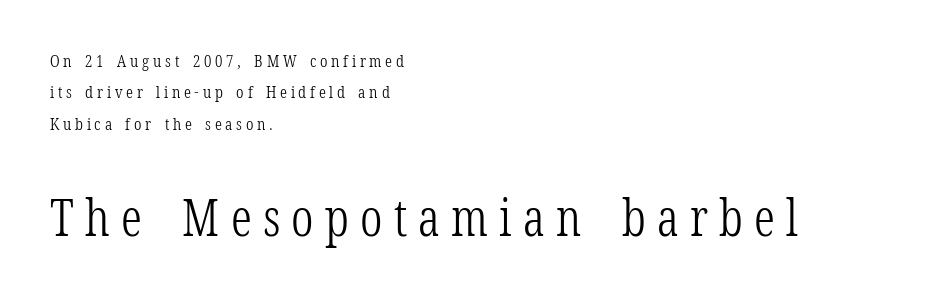
The more generous point size was reserved for the lower chunk. Does the type have serifs? Yes, each stem ends in a small foot. Quick note: underline off. Glyph-to-glyph distance is far greater than everyday printed text. Character widths vary here, with narrow letters taking less room than wide ones.
